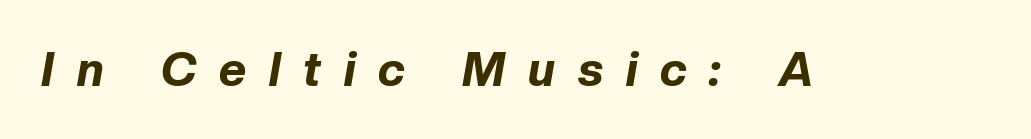
Q: Is the text bold? A: Yes.
Q: Is the text italic (slanted)? A: Yes, it leans right by about 10 degrees.
Q: Is the text underlined? A: No.
Q: Is the spacing between letters normal or unusually wide? A: Unusually wide.
Q: Width (condensed, normal, or wide)? A: Normal.
Q: Stroke contrast? A: Low.
Q: x-height? A: Medium.
Q: Monospaced? A: No.
